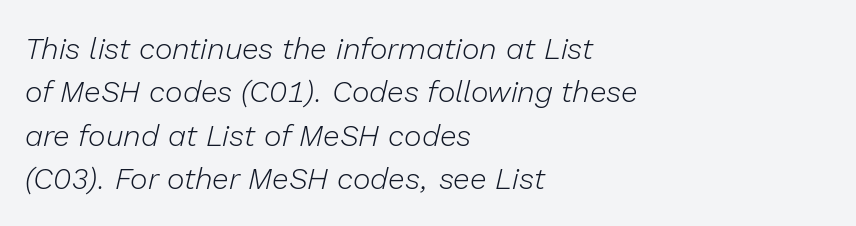
The image shows 30 px light type, italic (leaning right); set left-aligned, normal line spacing (1.45x), normal letter spacing, not underlined; low stroke contrast and a medium x-height.
